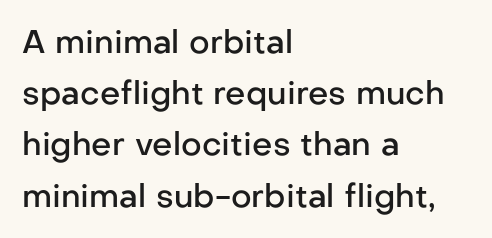
Honestly, the row spacing looks completely unremarkable. This sample uses an upright cut, with every glyph sitting square on the baseline. The type is set solid horizontally, with unmodified tracking. What kind of face is this? One without serifs — a sans. One-word summary of the alignment: left. The letters are semibold — heavier than regular but short of a full bold.
